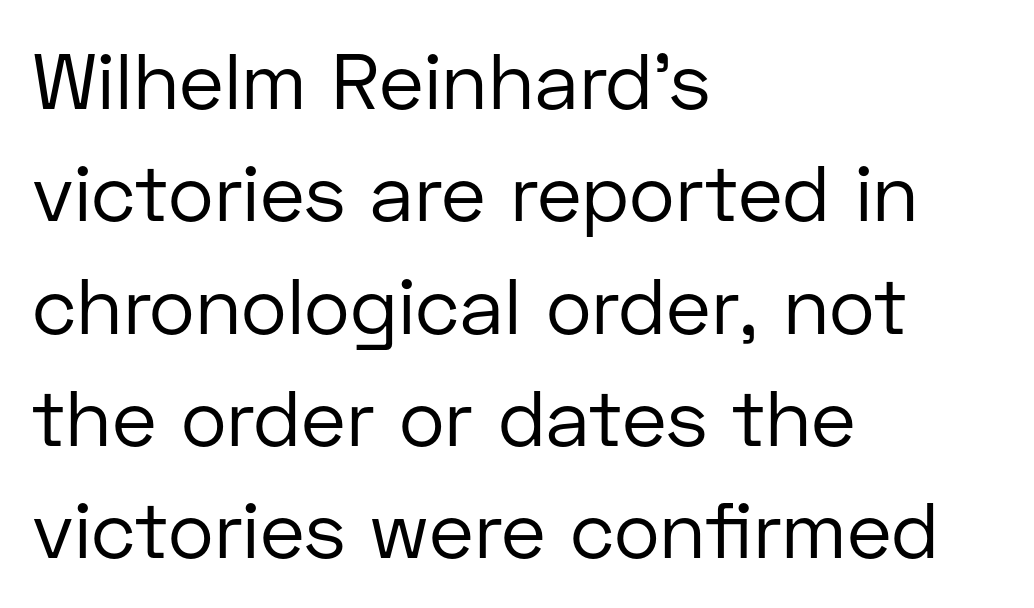
{"serif": "no", "italic": "no", "bold": "no", "weight": "regular", "width": "normal", "stroke_contrast": "low", "x_height": "medium", "monospaced": "no", "underline": "no", "align": "left", "line_spacing": "normal", "line_spacing_ratio": 1.44, "letter_spacing": "normal", "letter_spacing_em": 0.0, "glyph_px": 78}
